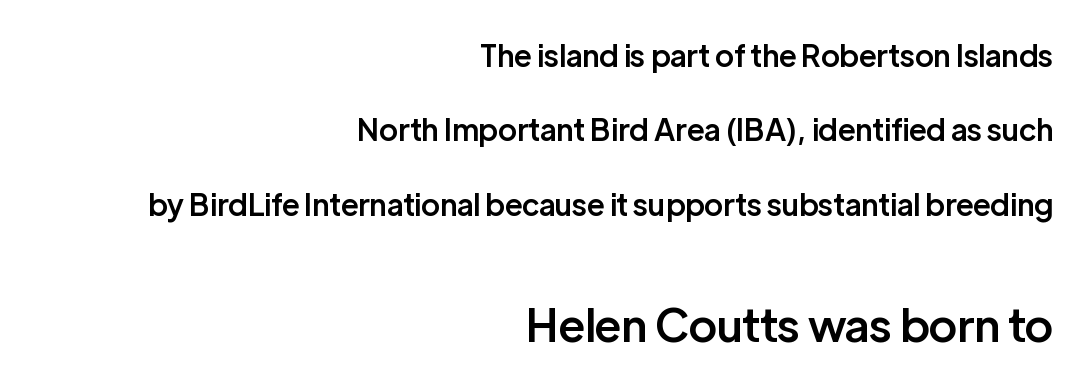
{"serif": "no", "italic": "no", "bold": "semi", "weight": "semibold", "width": "normal", "stroke_contrast": "low", "x_height": "medium", "monospaced": "no", "underline": "no", "align": "right", "line_spacing": "loose", "line_spacing_ratio": 2.48, "letter_spacing": "normal", "letter_spacing_em": 0.0, "larger_block": "second", "size_ratio": 1.5, "glyph_px": 45}
